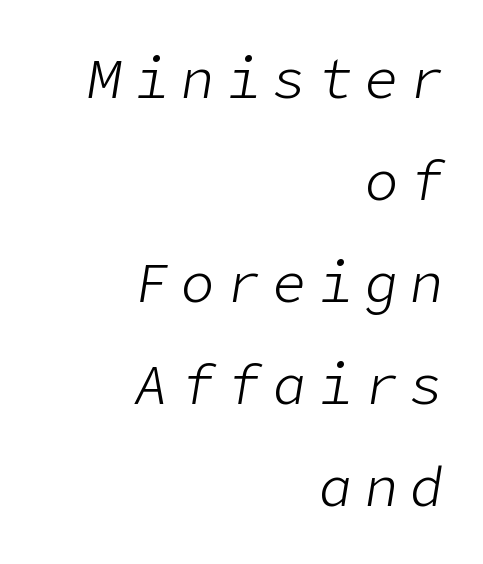
The image shows 56 px light type, italic (leaning right); set right-aligned, line spacing 1.82x, unusually wide letter spacing (+0.22 em), not underlined; low stroke contrast and a medium x-height.
